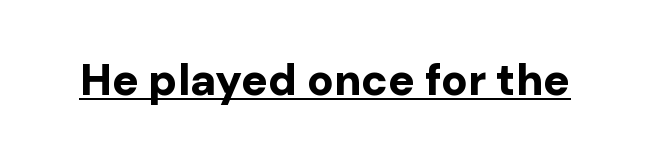
{"serif": "no", "italic": "no", "bold": "yes", "weight": "bold", "width": "normal", "stroke_contrast": "low", "x_height": "medium", "monospaced": "no", "underline": "yes", "letter_spacing": "normal", "letter_spacing_em": 0.0, "glyph_px": 44}
